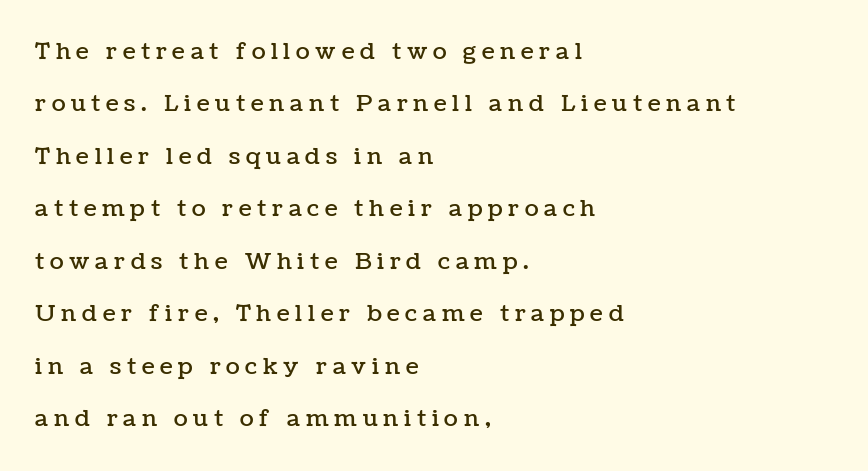
The image shows 23 px text type, upright; set left-aligned, loose line spacing (2.28x), unusually wide letter spacing (+0.25 em), not underlined.
